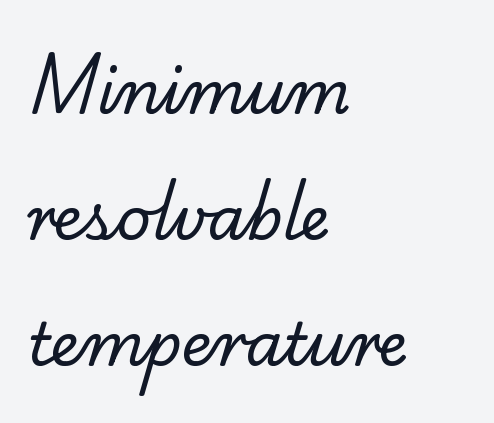
Each line starts at the same left margin while the right side varies. Whoever set this chose breathing room over compactness in the vertical rhythm. Proportional: the letters do not fall into vertical columns. This rendering features lettering with no underline.
